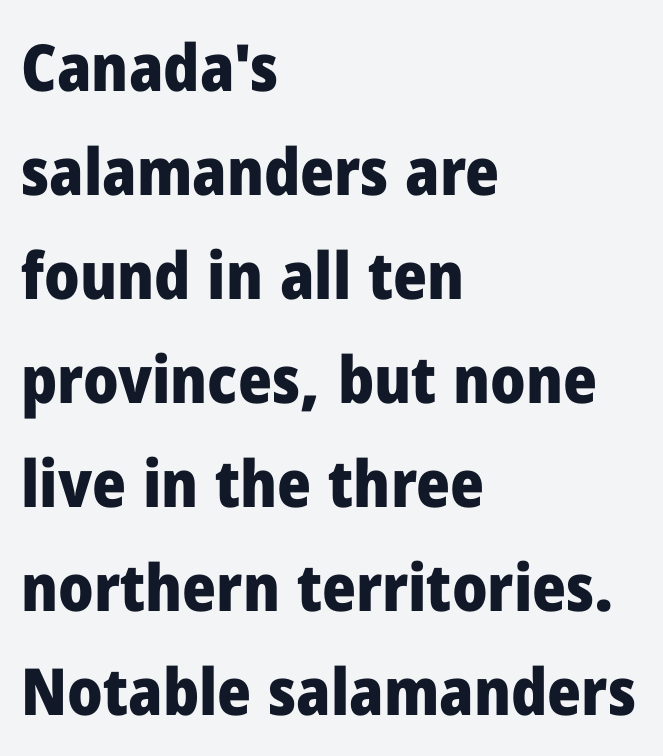
The image shows 65 px heavy sans-serif type, upright; set left-aligned, normal line spacing (1.6x), normal letter spacing, not underlined; low stroke contrast and a medium x-height.
